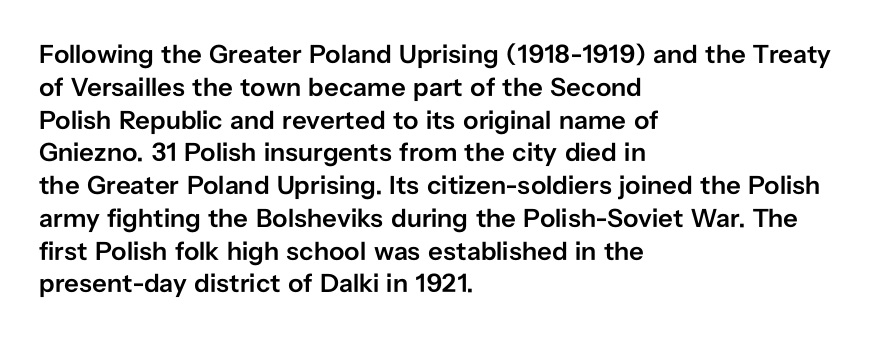
Q: Is the text bold? A: Semi-bold.
Q: Is the text italic (slanted)? A: No, it is upright.
Q: Is the text underlined? A: No.
Q: How is the paragraph aligned? A: Left-aligned.
Q: Is the spacing between letters normal or unusually wide? A: Normal.
Q: Is the spacing between lines tight, normal or loose? A: Normal.
